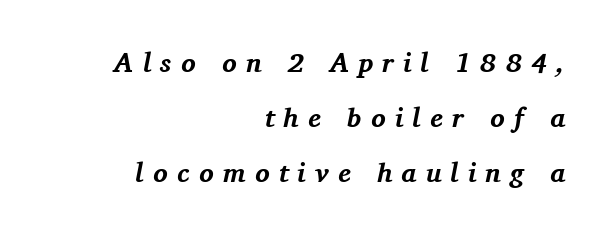
A typesetter would call this heavily tracked-out type. Bold? Absolutely — the strokes are thick and heavy. Quick note: interline space is abundant. The glyphs are unaccompanied by any horizontal stroke below them.
